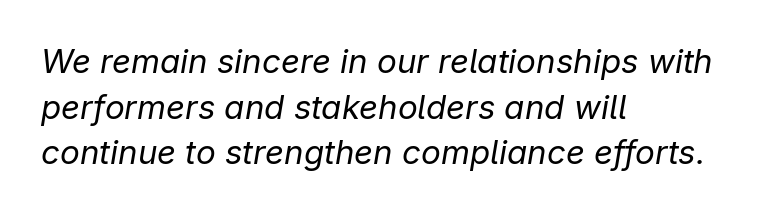
The image shows 33 px regular-weight type, italic (leaning right); set left-aligned, normal line spacing (1.38x), normal letter spacing, not underlined; low stroke contrast and a medium x-height.
